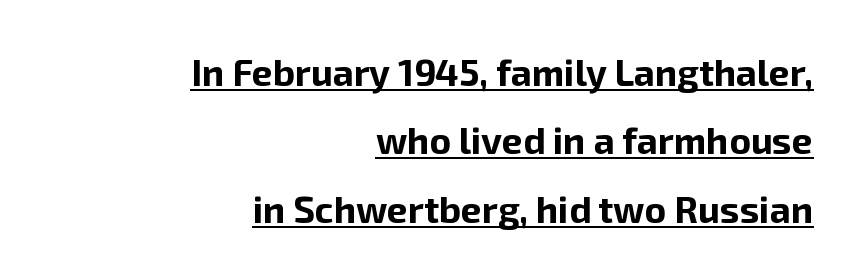
{"serif": "no", "italic": "no", "bold": "yes", "weight": "bold", "width": "normal", "stroke_contrast": "low", "x_height": "medium", "monospaced": "no", "underline": "yes", "align": "right", "line_spacing_ratio": 1.85, "letter_spacing": "normal", "letter_spacing_em": 0.0, "glyph_px": 37}
